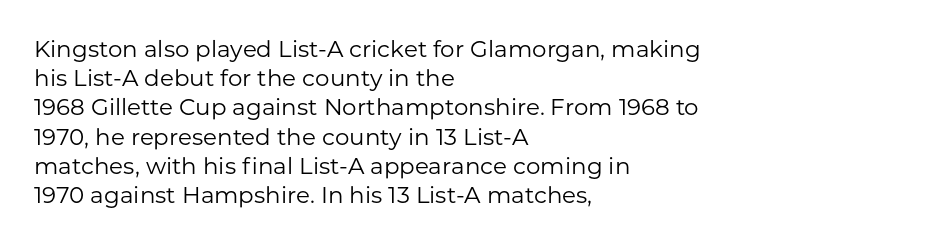
Q: Is the text bold? A: No.
Q: Is the text italic (slanted)? A: No, it is upright.
Q: Is the text underlined? A: No.
Q: How is the paragraph aligned? A: Left-aligned.
Q: Is the spacing between letters normal or unusually wide? A: Normal.
Q: Is the spacing between lines tight, normal or loose? A: Normal.
